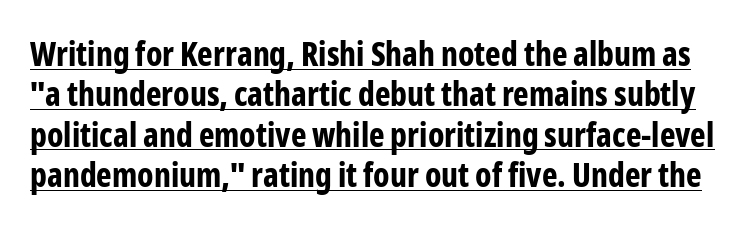
{"serif": "no", "italic": "no", "bold": "yes", "weight": "bold", "width": "condensed", "stroke_contrast": "low", "x_height": "medium", "monospaced": "no", "underline": "yes", "line_spacing_ratio": 1.22, "letter_spacing": "normal", "letter_spacing_em": 0.0, "glyph_px": 33}
